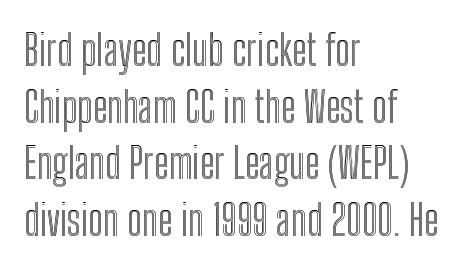
Q: Is the text italic (slanted)? A: No, it is upright.
Q: Is the text underlined? A: No.
Q: How is the paragraph aligned? A: Left-aligned.
Q: Is the spacing between letters normal or unusually wide? A: Normal.
Q: Is the spacing between lines tight, normal or loose? A: Normal.
Q: Width (condensed, normal, or wide)? A: Condensed.
Q: x-height? A: Medium.
Q: Monospaced? A: No.
